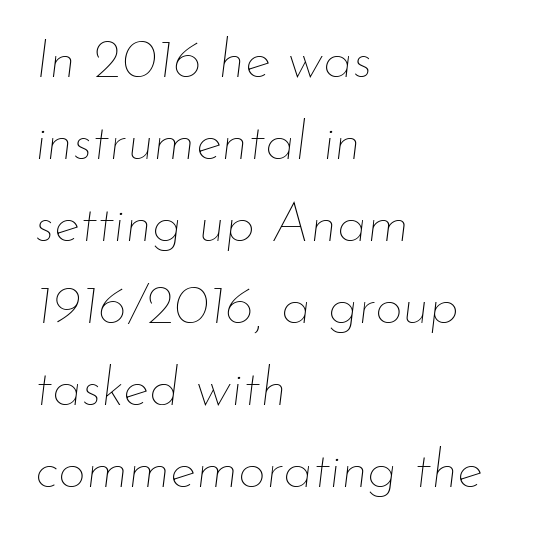
Q: Is the text bold? A: No.
Q: Is the text italic (slanted)? A: Yes, it leans right by about 7 degrees.
Q: Is the text underlined? A: No.
Q: How is the paragraph aligned? A: Left-aligned.
Q: Is the spacing between letters normal or unusually wide? A: Normal.
Q: Is the spacing between lines tight, normal or loose? A: Normal.
Q: Width (condensed, normal, or wide)? A: Normal.
Q: Stroke contrast? A: Low.
Q: x-height? A: Small.
Q: Monospaced? A: No.
